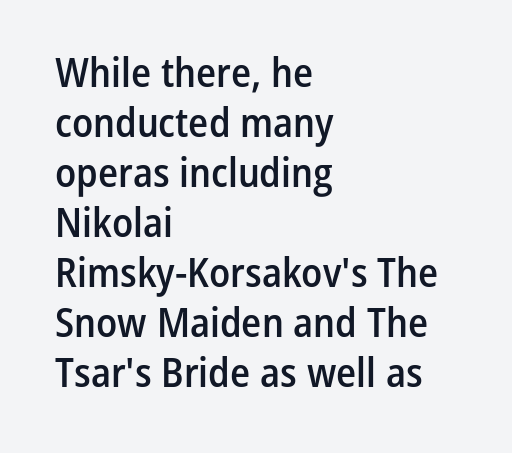
Q: Is the text bold? A: Semi-bold.
Q: Is the text italic (slanted)? A: No, it is upright.
Q: Is the typeface a serif or a sans-serif typeface? A: Sans-serif.
Q: Is the text underlined? A: No.
Q: How is the paragraph aligned? A: Left-aligned.
Q: Is the spacing between letters normal or unusually wide? A: Normal.
Q: Width (condensed, normal, or wide)? A: Condensed.
Q: Stroke contrast? A: Low.
Q: x-height? A: Medium.
Q: Monospaced? A: No.
